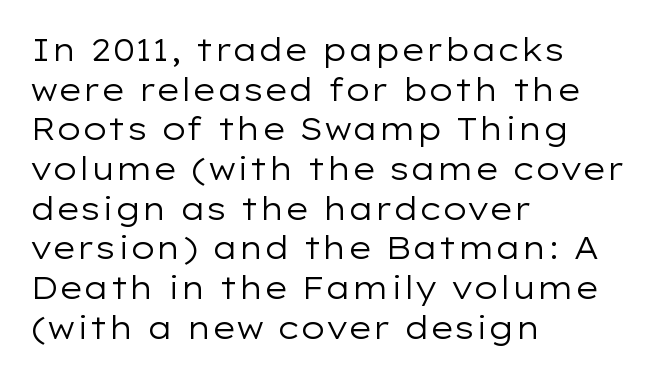
Q: Is the text bold? A: No.
Q: Is the text italic (slanted)? A: No, it is upright.
Q: Is the typeface a serif or a sans-serif typeface? A: Sans-serif.
Q: Is the text underlined? A: No.
Q: How is the paragraph aligned? A: Left-aligned.
Q: Is the spacing between letters normal or unusually wide? A: Normal.
Q: Is the spacing between lines tight, normal or loose? A: Normal.
Q: Width (condensed, normal, or wide)? A: Wide.
Q: Stroke contrast? A: Low.
Q: x-height? A: Medium.
Q: Monospaced? A: No.
